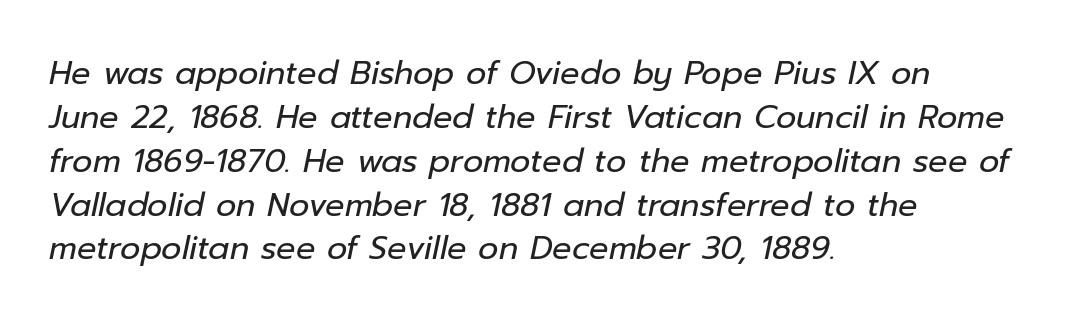
Q: Is the text bold? A: No.
Q: Is the text italic (slanted)? A: Yes, it leans right by about 12 degrees.
Q: Is the text underlined? A: No.
Q: How is the paragraph aligned? A: Left-aligned.
Q: Is the spacing between letters normal or unusually wide? A: Normal.
Q: Is the spacing between lines tight, normal or loose? A: Normal.
Q: Width (condensed, normal, or wide)? A: Normal.
Q: Stroke contrast? A: Low.
Q: x-height? A: Medium.
Q: Monospaced? A: No.
